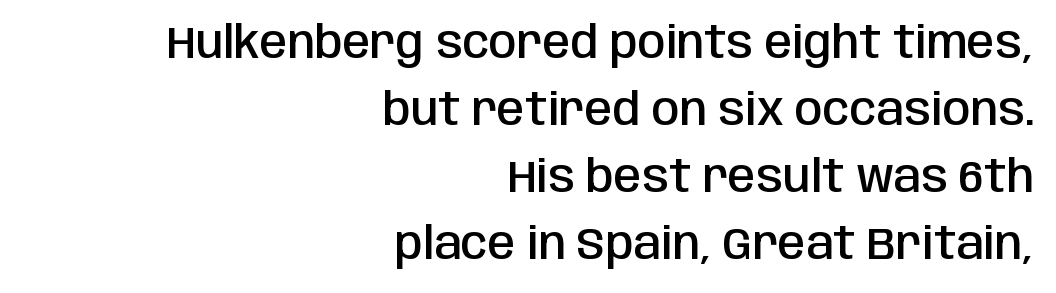
This sample uses an upright cut, with every glyph sitting square on the baseline. The compositor pushed each line to the right boundary. Baseline-to-baseline distance is the conventional proportion of letter height. Students, note that the glyphs here touch the page at normal intervals. Check where the strokes stop: nothing finishes them off — pure sans.
